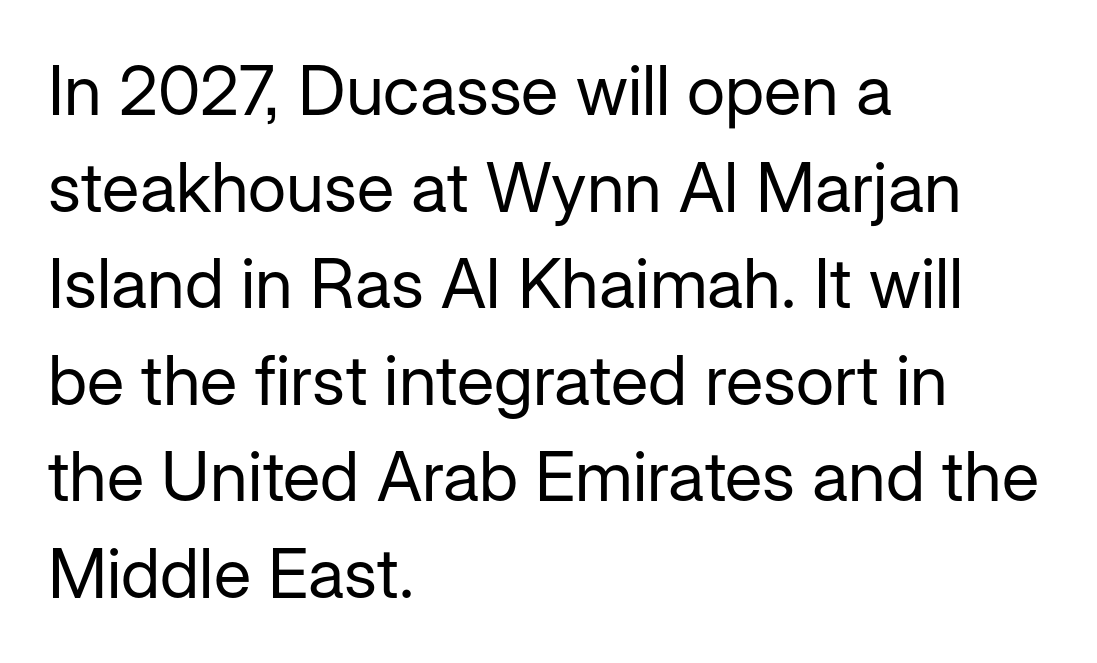
What's the leading like? Ordinary, nothing unusual. The font family rendered here belongs to the sans-serif group. The space beneath each line is pristine and unruled. The characters are drawn with everyday or finer stroke widths. The tracking reads as untouched default to a designer's eye. This sample has the flowing, uneven cadence of proportional lettering.
